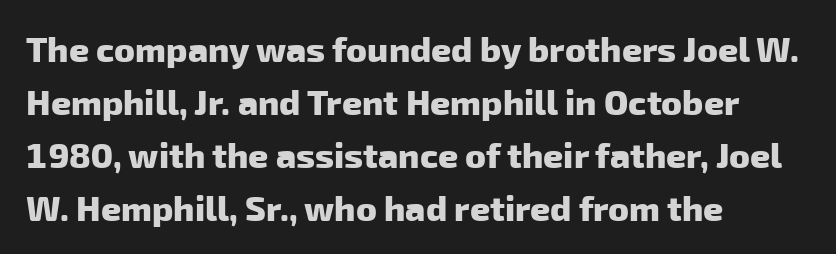
What stands out about the letter spacing? Nothing — it is the standard amount. If you drew a ruler down the left edge, every line would touch it. The text was rendered using a sans face with plain stroke endings. You could not count columns in this text — the font is proportionally spaced. The glyphs are unaccompanied by any horizontal stroke below them. Chunky letters — that's bold for sure.
